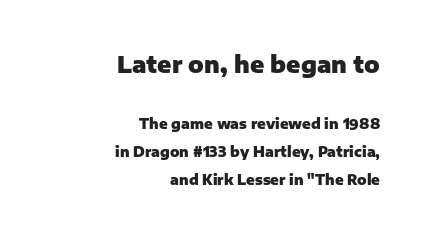
Q: Is the text bold? A: Yes.
Q: Is the text italic (slanted)? A: No, it is upright.
Q: Is the text underlined? A: No.
Q: How is the paragraph aligned? A: Right-aligned.
Q: Is the spacing between letters normal or unusually wide? A: Normal.
Q: Is the spacing between lines tight, normal or loose? A: Loose.
Q: Which block of text is set in a larger size, the first (top) or the second (bottom)? A: The first (top) one.
